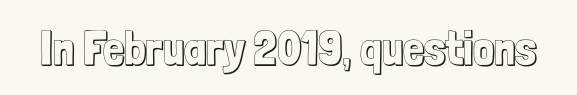
The image shows 47 px condensed type, upright; set normal letter spacing, not underlined; a medium x-height.
